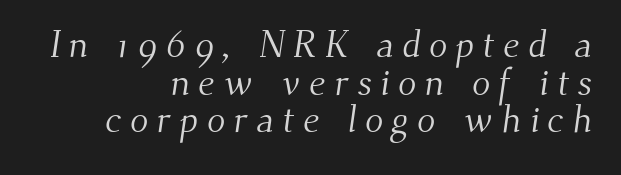
Heft: none added — not bold. Proportional: the letters do not fall into vertical columns. The foot of each line stays bare and open. Rows of type sit shoulder to shoulder in the vertical direction. Regarding serifs, this sample has them.
